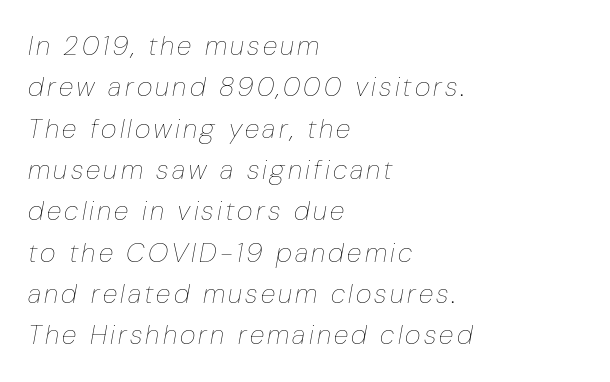
Q: Is the text bold? A: No.
Q: Is the text italic (slanted)? A: Yes, it leans right by about 10 degrees.
Q: Is the text underlined? A: No.
Q: How is the paragraph aligned? A: Left-aligned.
Q: Is the spacing between lines tight, normal or loose? A: Normal.
